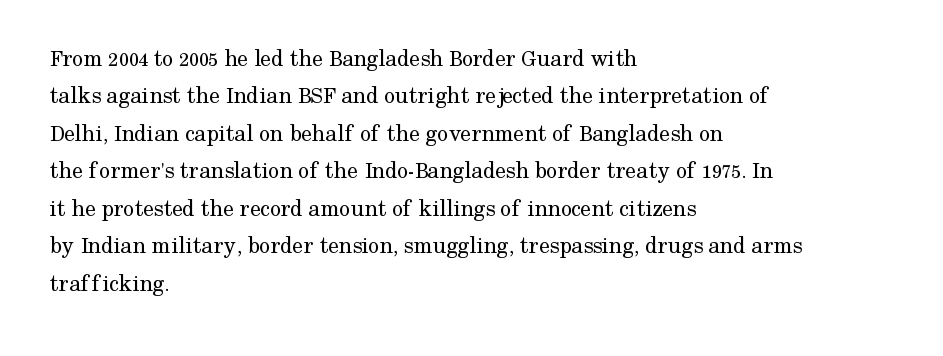
{"italic": "no", "bold": "no", "underline": "no", "align": "left", "line_spacing": "normal", "line_spacing_ratio": 1.56, "letter_spacing": "normal", "letter_spacing_em": 0.0, "glyph_px": 24}
